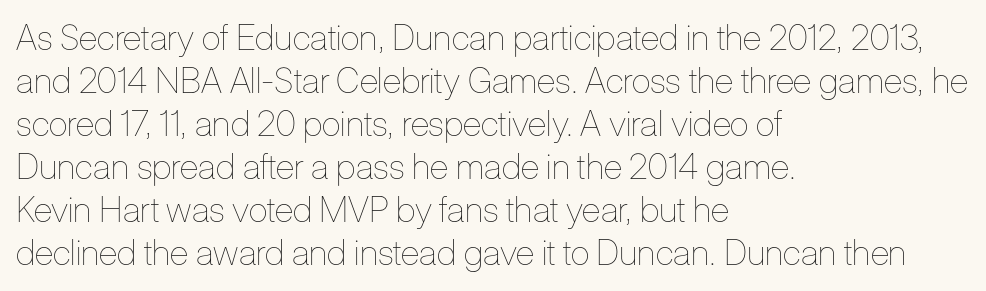
Q: Is the text bold? A: No.
Q: Is the text italic (slanted)? A: No, it is upright.
Q: Is the text underlined? A: No.
Q: How is the paragraph aligned? A: Left-aligned.
Q: Is the spacing between letters normal or unusually wide? A: Normal.
Q: Width (condensed, normal, or wide)? A: Condensed.
Q: Stroke contrast? A: Low.
Q: x-height? A: Medium.
Q: Monospaced? A: No.
